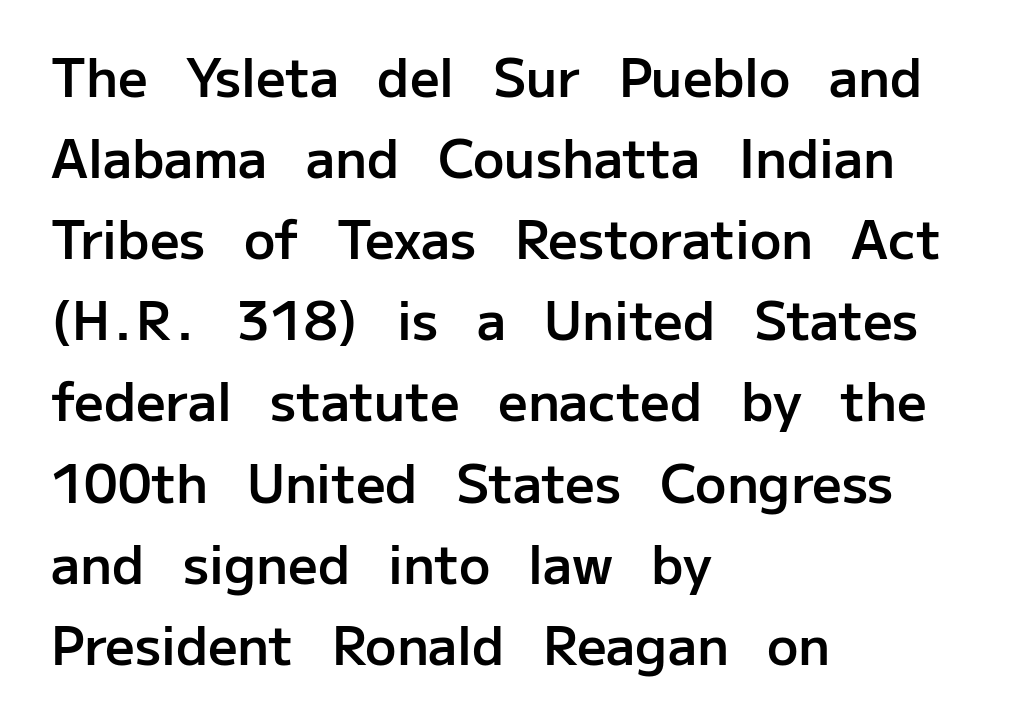
Q: Is the text bold? A: Semi-bold.
Q: Is the text italic (slanted)? A: No, it is upright.
Q: Is the typeface a serif or a sans-serif typeface? A: Sans-serif.
Q: Is the text underlined? A: No.
Q: How is the paragraph aligned? A: Left-aligned.
Q: Is the spacing between letters normal or unusually wide? A: Normal.
Q: Is the spacing between lines tight, normal or loose? A: Normal.
Q: Width (condensed, normal, or wide)? A: Normal.
Q: Stroke contrast? A: Low.
Q: x-height? A: Medium.
Q: Monospaced? A: No.
